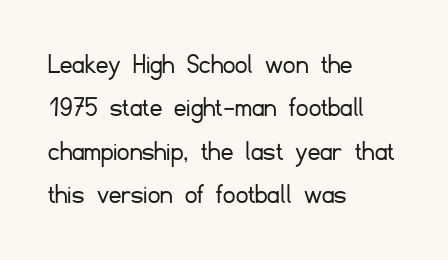
{"serif": "no", "italic": "no", "bold": "no", "weight": "light", "width": "normal", "stroke_contrast": "low", "x_height": "small", "monospaced": "no", "underline": "no", "align": "left", "line_spacing": "normal", "line_spacing_ratio": 1.45, "letter_spacing": "normal", "letter_spacing_em": 0.0, "glyph_px": 30}
